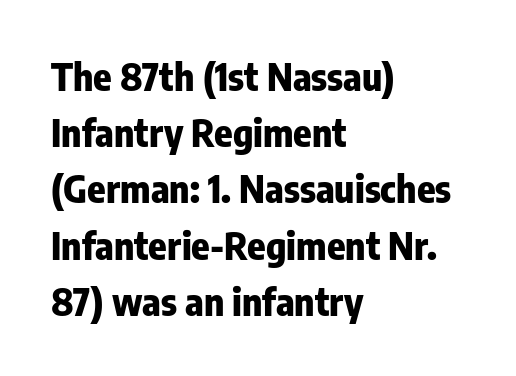
The image shows 38 px heavy, condensed sans-serif type, upright; set left-aligned, normal line spacing (1.48x), normal letter spacing, not underlined; low stroke contrast and a medium x-height.
